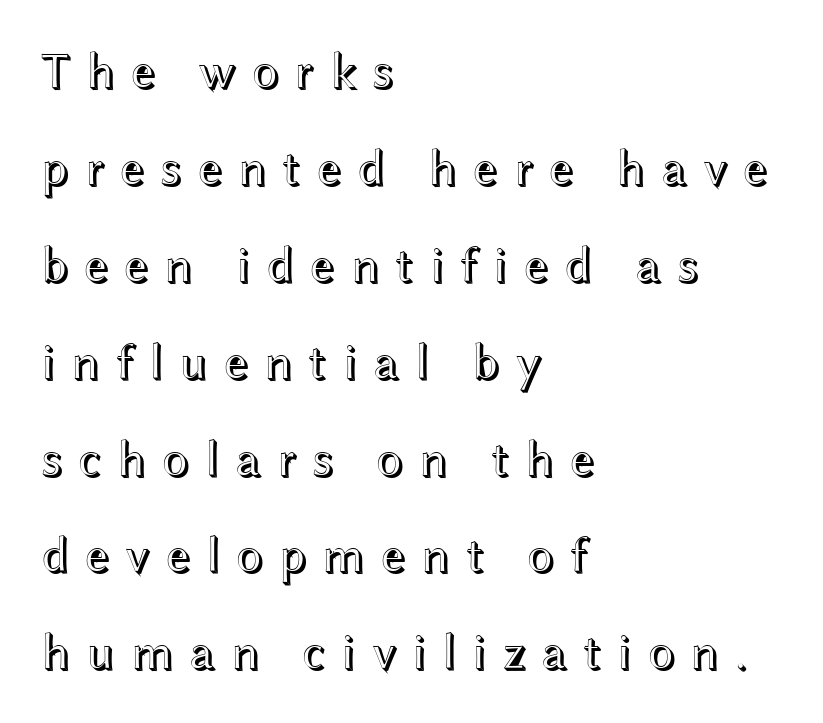
The image shows 51 px wide type, upright; set left-aligned, loose line spacing (1.9x), unusually wide letter spacing (+0.28 em), not underlined; a medium x-height.
